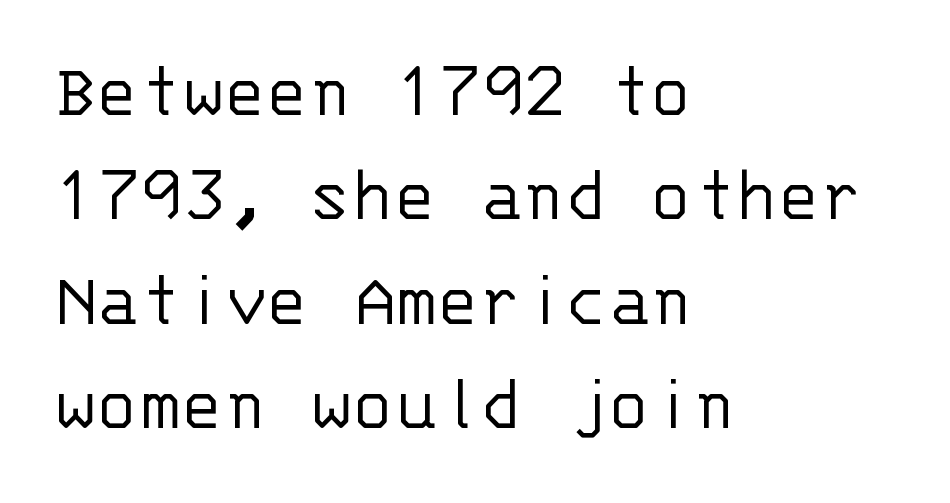
Default kerning and tracking; the words read as compact shapes. Compared with a typical body face, this is equally light or lighter still. Does the type have serifs? No, each stem ends abruptly. A clean baseline with only descenders dipping below it. Leading matches the norm, producing a regular column. The axis of the letterforms is exactly vertical.
